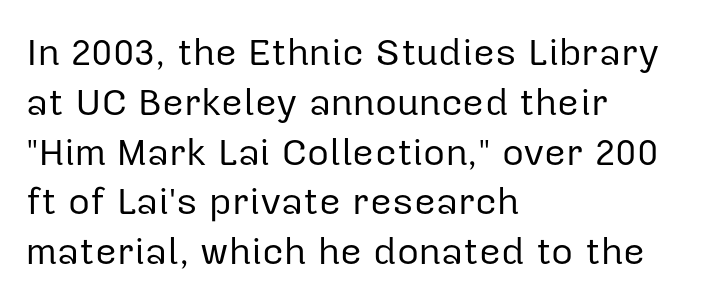
{"serif": "no", "italic": "no", "bold": "no", "weight": "regular", "width": "normal", "stroke_contrast": "low", "x_height": "medium", "monospaced": "no", "underline": "no", "align": "left", "line_spacing": "normal", "line_spacing_ratio": 1.31, "letter_spacing": "normal", "letter_spacing_em": 0.0, "glyph_px": 38}
